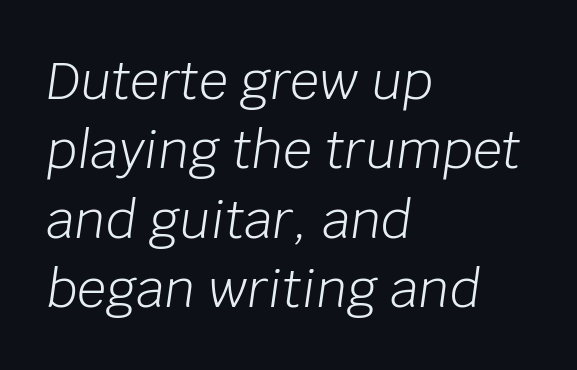
Summary of vertical rhythm: regular, with standard interline spacing. Each letter keeps its own natural width here, so spacing adapts to shape. These glyphs show unthickened strokes, regular width or finer. Tracking here is standard; glyphs follow each other at the usual distance. Anything drawn beneath the words? Only blank space. Horizontal alignment here is leftward, the default for most running prose.
